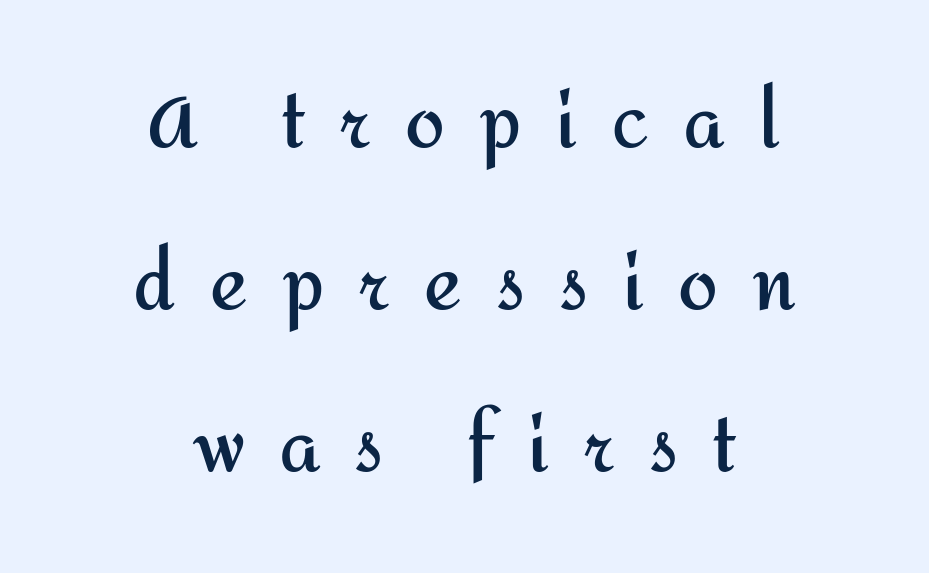
A sans-serif font was chosen for this passage. Posture: straight, roman, zero tilt. The strokes are fattened all the way to bold. The paragraph has two soft edges and a firm central axis. Note the varied advance widths — an 'i' is clearly narrower than an 'm'. Baseline-to-baseline distance is far greater than the letter height.
